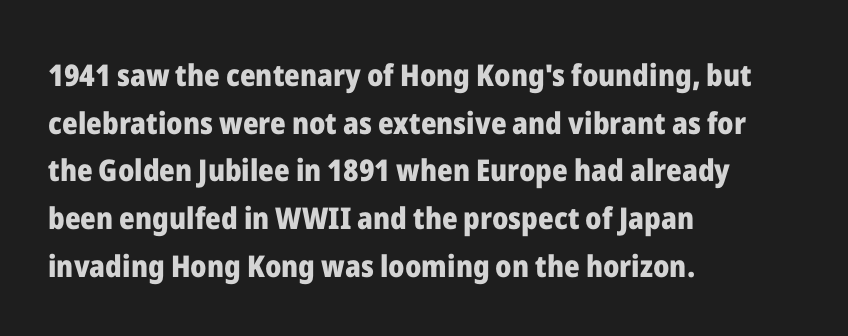
The image shows 30 px heavy sans-serif type, upright; set left-aligned, normal line spacing (1.59x), normal letter spacing, not underlined; low stroke contrast and a medium x-height.
